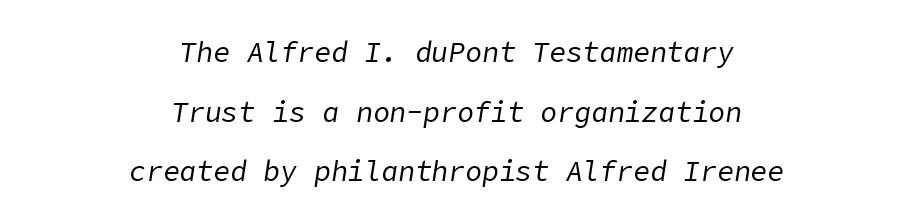
{"italic": "yes", "lean": "right", "slant_degrees": 9, "bold": "no", "weight": "regular", "width": "normal", "stroke_contrast": "low", "x_height": "medium", "underline": "no", "align": "center", "line_spacing": "loose", "line_spacing_ratio": 2.13, "letter_spacing": "normal", "letter_spacing_em": 0.0, "glyph_px": 28}
